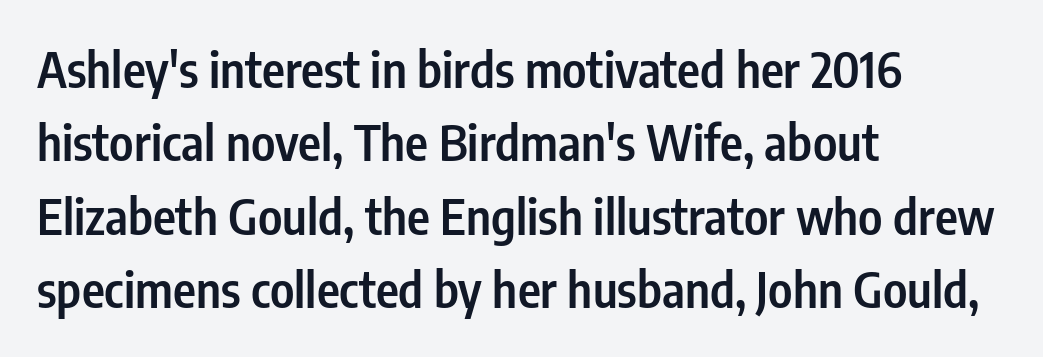
Default kerning and tracking; the words read as compact shapes. Left-aligned paragraph, ragged on the right. This is moderately heavy type, rendered in semibold. A typesetter would call this proportional, since set widths differ per character.
